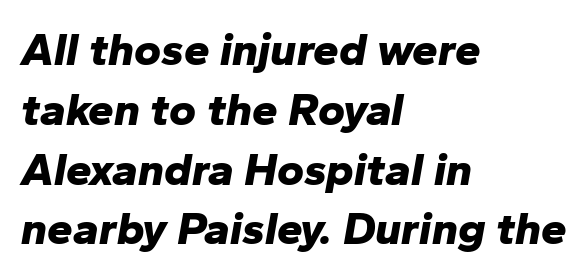
Q: Is the text bold? A: Yes.
Q: Is the text italic (slanted)? A: Yes, it leans right by about 10 degrees.
Q: Is the text underlined? A: No.
Q: How is the paragraph aligned? A: Left-aligned.
Q: Is the spacing between letters normal or unusually wide? A: Normal.
Q: Is the spacing between lines tight, normal or loose? A: Normal.
Q: Width (condensed, normal, or wide)? A: Normal.
Q: Stroke contrast? A: Low.
Q: x-height? A: Medium.
Q: Monospaced? A: No.
